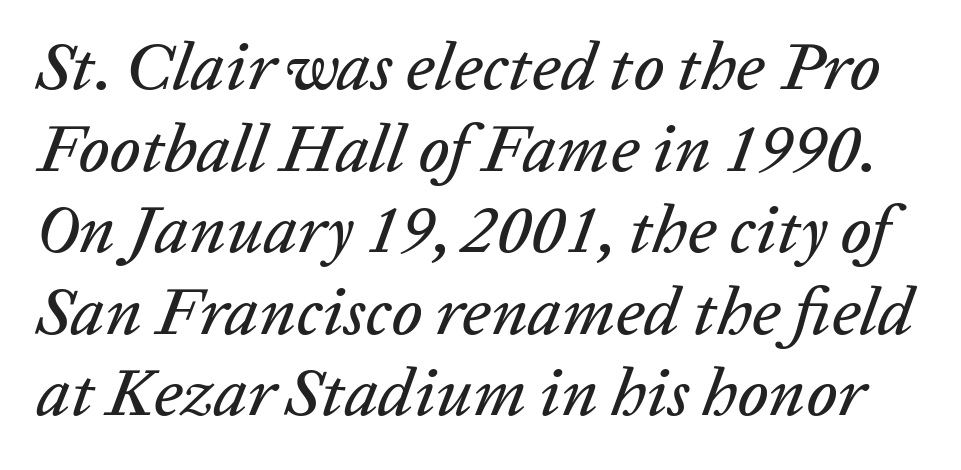
The image shows 68 px text type, italic (leaning right); set line spacing 1.2x, normal letter spacing, not underlined; low stroke contrast and a medium x-height.
